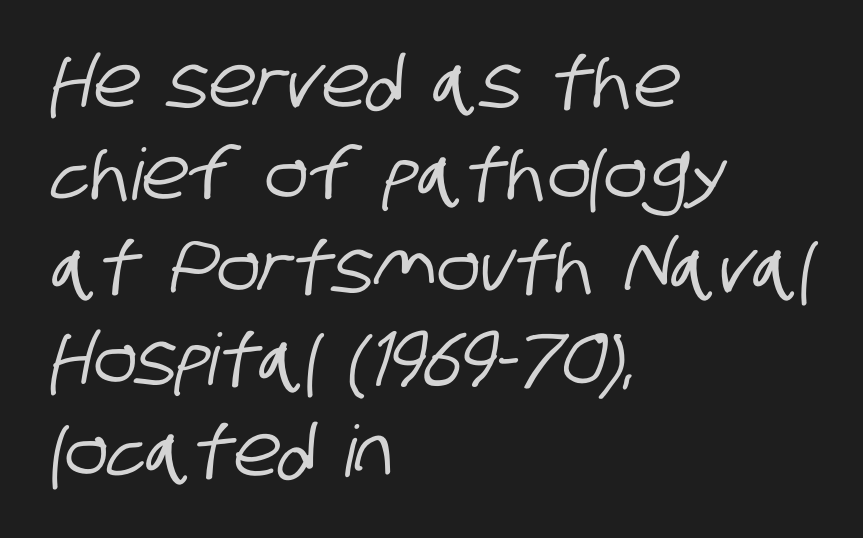
Q: Is the typeface a serif or a sans-serif typeface? A: Sans-serif.
Q: Is the text underlined? A: No.
Q: How is the paragraph aligned? A: Left-aligned.
Q: Is the spacing between letters normal or unusually wide? A: Normal.
Q: Is the spacing between lines tight, normal or loose? A: Normal.
Q: Width (condensed, normal, or wide)? A: Condensed.
Q: Stroke contrast? A: Low.
Q: x-height? A: Large.
Q: Monospaced? A: No.
